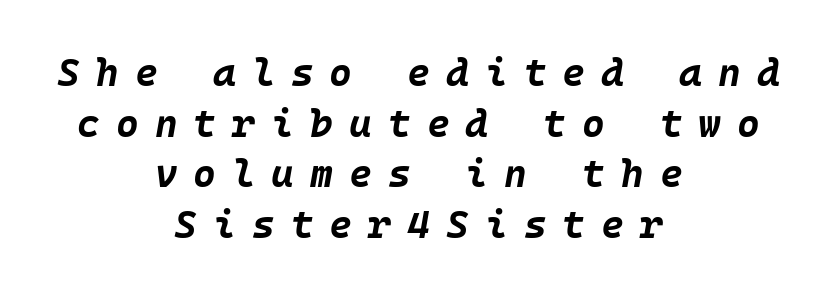
Q: Is the text bold? A: Yes.
Q: Is the text italic (slanted)? A: Yes, it leans right by about 10 degrees.
Q: Is the text underlined? A: No.
Q: How is the paragraph aligned? A: Centered.
Q: Is the spacing between letters normal or unusually wide? A: Unusually wide.
Q: Is the spacing between lines tight, normal or loose? A: Normal.
Q: Width (condensed, normal, or wide)? A: Normal.
Q: Stroke contrast? A: Low.
Q: x-height? A: Large.
